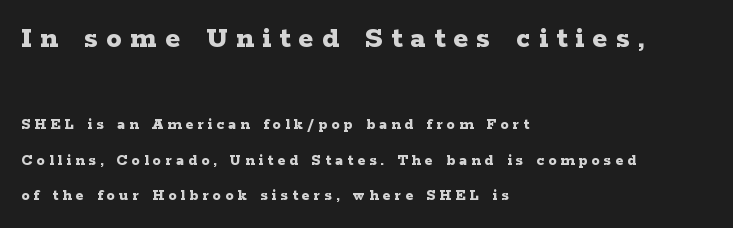
{"serif": "yes", "italic": "no", "bold": "yes", "weight": "bold", "width": "wide", "stroke_contrast": "low", "x_height": "medium", "monospaced": "no", "underline": "no", "align": "left", "line_spacing": "loose", "line_spacing_ratio": 2.23, "letter_spacing": "wide", "letter_spacing_em": 0.27, "larger_block": "first", "size_ratio": 1.94, "glyph_px": 31}
